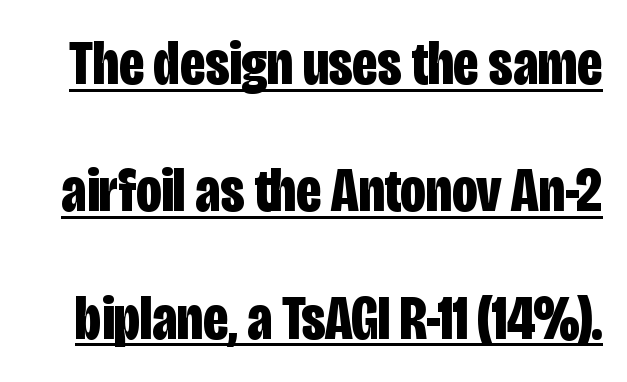
{"serif": "no", "italic": "no", "bold": "yes", "weight": "bold", "width": "condensed", "stroke_contrast": "low", "x_height": "large", "monospaced": "no", "underline": "yes", "line_spacing": "loose", "line_spacing_ratio": 2.02, "letter_spacing": "normal", "letter_spacing_em": 0.0, "glyph_px": 63}
